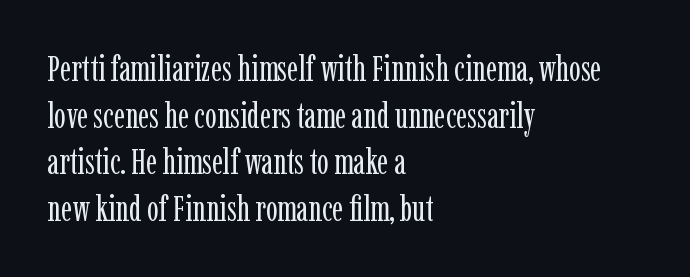
Q: Is the text bold? A: No.
Q: Is the text italic (slanted)? A: No, it is upright.
Q: Is the typeface a serif or a sans-serif typeface? A: Serif.
Q: Is the text underlined? A: No.
Q: How is the paragraph aligned? A: Left-aligned.
Q: Is the spacing between letters normal or unusually wide? A: Normal.
Q: Is the spacing between lines tight, normal or loose? A: Normal.
Q: Width (condensed, normal, or wide)? A: Condensed.
Q: Stroke contrast? A: Low.
Q: x-height? A: Medium.
Q: Monospaced? A: No.
